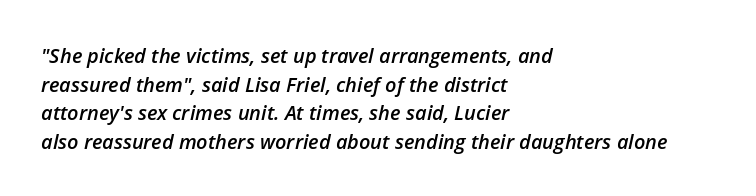
{"italic": "yes", "lean": "right", "slant_degrees": 12, "bold": "semi", "underline": "no", "align": "left", "line_spacing": "normal", "line_spacing_ratio": 1.43, "letter_spacing": "normal", "letter_spacing_em": 0.0, "glyph_px": 20}
